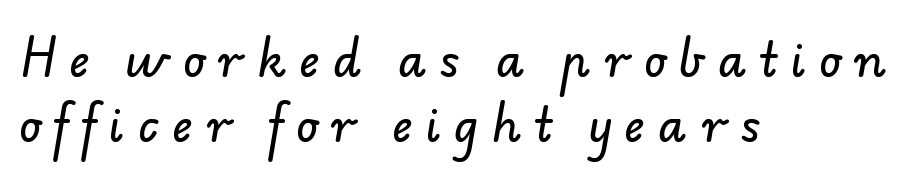
The image shows 45 px sans-serif type; set left-aligned, normal line spacing (1.45x), unusually wide letter spacing (+0.31 em), not underlined; low stroke contrast and a small x-height.
